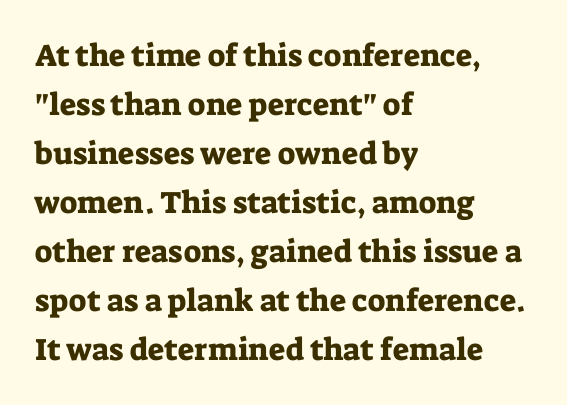
The image shows 31 px serif type, upright; set left-aligned, normal line spacing (1.58x), normal letter spacing, not underlined; low stroke contrast and a medium x-height.
